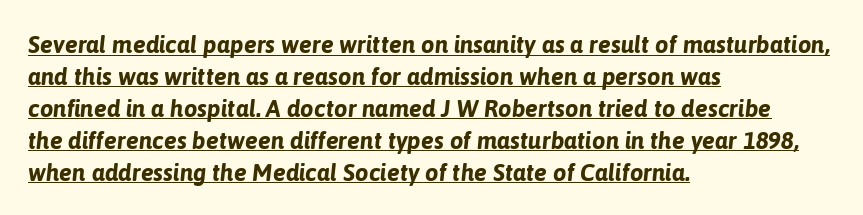
Q: Is the text bold? A: Yes.
Q: Is the text italic (slanted)? A: Yes, it leans right by about 6 degrees.
Q: Is the text underlined? A: Yes.
Q: How is the paragraph aligned? A: Left-aligned.
Q: Is the spacing between letters normal or unusually wide? A: Normal.
Q: Is the spacing between lines tight, normal or loose? A: Normal.
